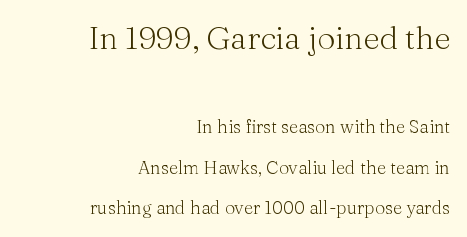
Q: Is the text bold? A: No.
Q: Is the text italic (slanted)? A: No, it is upright.
Q: Is the typeface a serif or a sans-serif typeface? A: Serif.
Q: Is the text underlined? A: No.
Q: How is the paragraph aligned? A: Right-aligned.
Q: Is the spacing between letters normal or unusually wide? A: Normal.
Q: Is the spacing between lines tight, normal or loose? A: Loose.
Q: Which block of text is set in a larger size, the first (top) or the second (bottom)? A: The first (top) one.
Q: Width (condensed, normal, or wide)? A: Normal.
Q: Stroke contrast? A: Medium.
Q: x-height? A: Medium.
Q: Monospaced? A: No.
